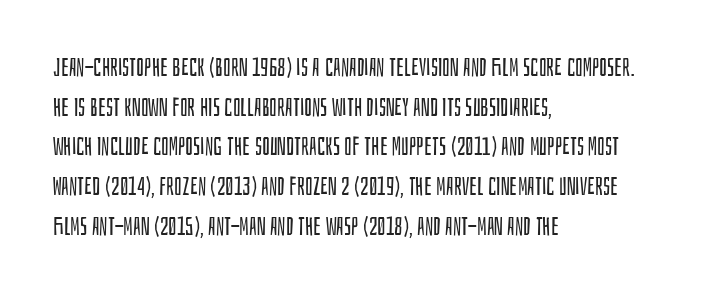
The image shows 25 px text type, upright; set left-aligned, normal line spacing (1.59x), normal letter spacing, not underlined.
